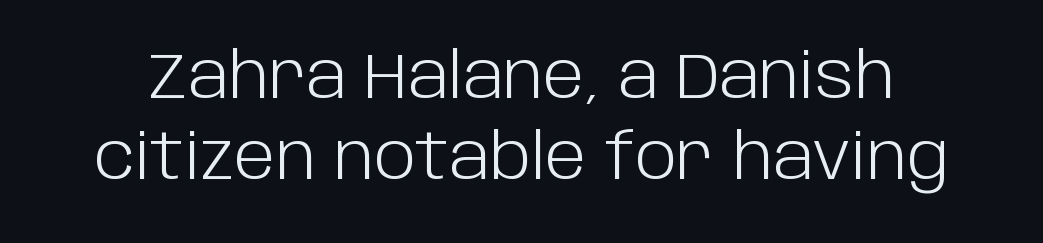
The image shows 63 px light sans-serif type, upright; set normal line spacing (1.29x), normal letter spacing, not underlined; low stroke contrast and a large x-height.
